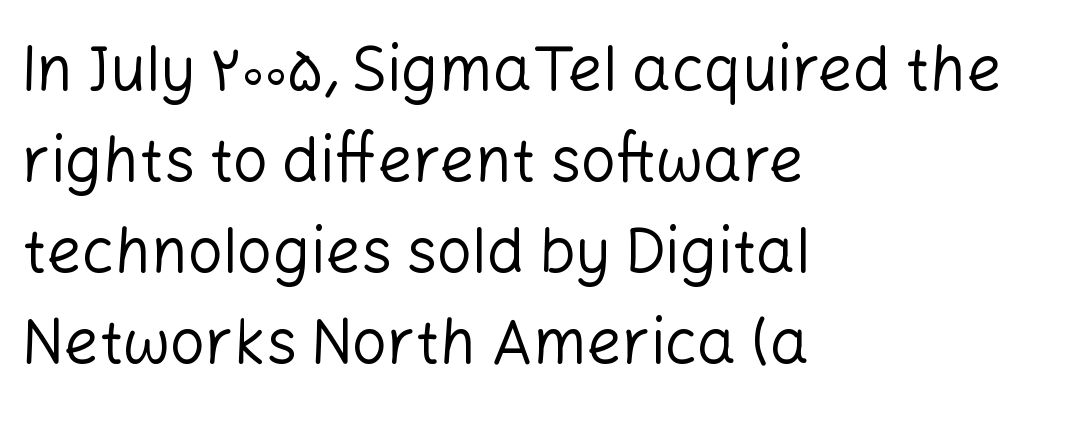
Lines of text with bare space underneath. The lettering holds an erect, upright posture throughout. The type family on display is of the sans-serif kind. These lines are set flush left with a ragged right edge. The strokes carry an ordinary text weight at most.
